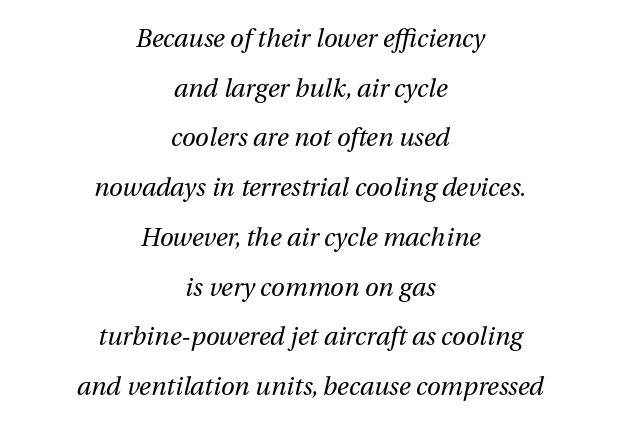
Q: Is the text bold? A: No.
Q: Is the text italic (slanted)? A: Yes, it leans right by about 13 degrees.
Q: Is the text underlined? A: No.
Q: How is the paragraph aligned? A: Centered.
Q: Is the spacing between letters normal or unusually wide? A: Normal.
Q: Is the spacing between lines tight, normal or loose? A: Loose.
